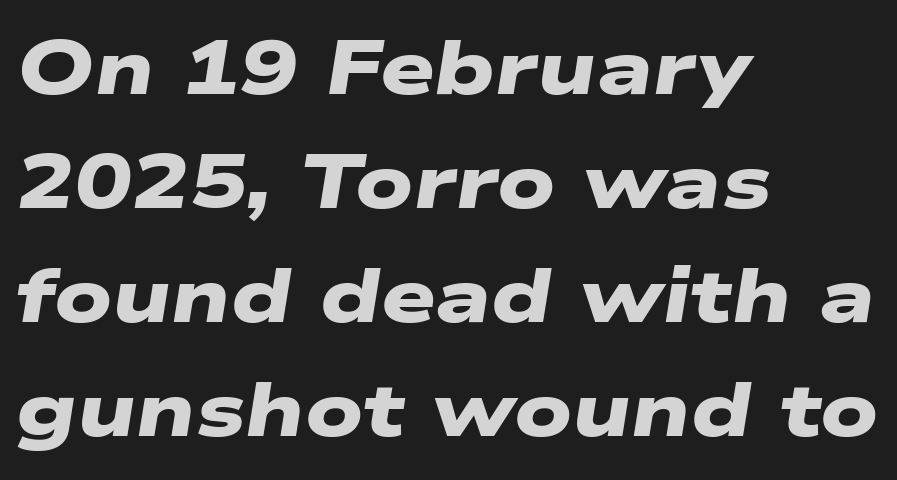
No feet cap the strokes, marking this as sans-serif type. Reading down the column, the eye jumps a familiar distance to each next line. A bare baseline throughout the passage. The setting favours the left margin, as ordinary paragraphs usually do. You could not count columns in this text — the font is proportionally spaced.
